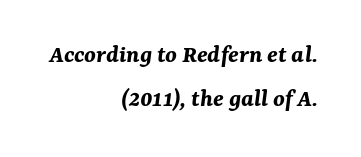
The image shows 26 px bold type, italic (leaning right); set right-aligned, normal line spacing (1.68x), normal letter spacing, not underlined.
